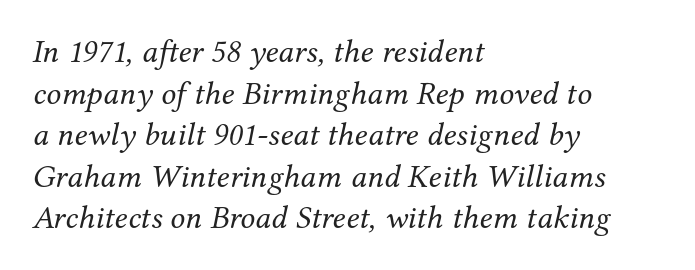
Q: Is the text bold? A: No.
Q: Is the text italic (slanted)? A: Yes, it leans right by about 12 degrees.
Q: Is the typeface a serif or a sans-serif typeface? A: Serif.
Q: Is the text underlined? A: No.
Q: How is the paragraph aligned? A: Left-aligned.
Q: Is the spacing between letters normal or unusually wide? A: Normal.
Q: Is the spacing between lines tight, normal or loose? A: Normal.
Q: Width (condensed, normal, or wide)? A: Normal.
Q: Stroke contrast? A: Medium.
Q: x-height? A: Medium.
Q: Monospaced? A: No.
